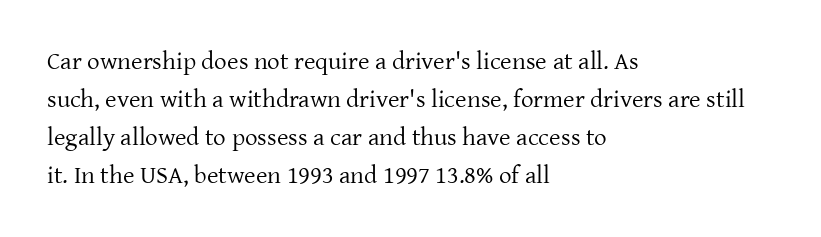
The image shows 25 px text type, upright; set left-aligned, normal line spacing (1.52x), normal letter spacing, not underlined.
